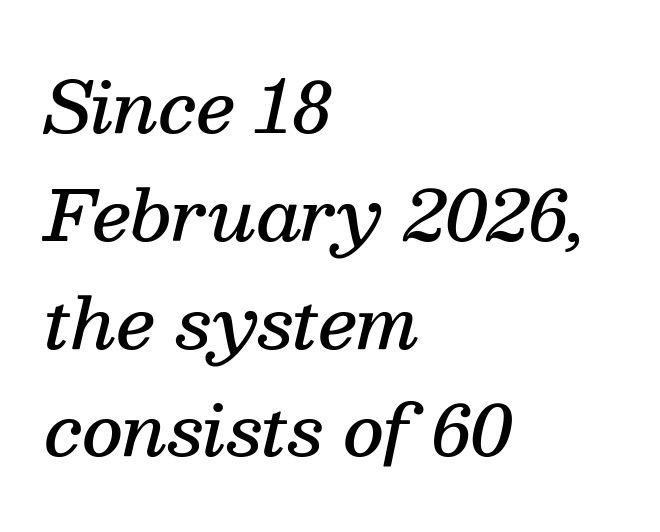
Q: Is the text bold? A: Semi-bold.
Q: Is the text italic (slanted)? A: Yes, it leans right by about 13 degrees.
Q: Is the typeface a serif or a sans-serif typeface? A: Serif.
Q: Is the text underlined? A: No.
Q: How is the paragraph aligned? A: Left-aligned.
Q: Is the spacing between letters normal or unusually wide? A: Normal.
Q: Is the spacing between lines tight, normal or loose? A: Normal.
Q: Width (condensed, normal, or wide)? A: Normal.
Q: Stroke contrast? A: Medium.
Q: x-height? A: Medium.
Q: Monospaced? A: No.
